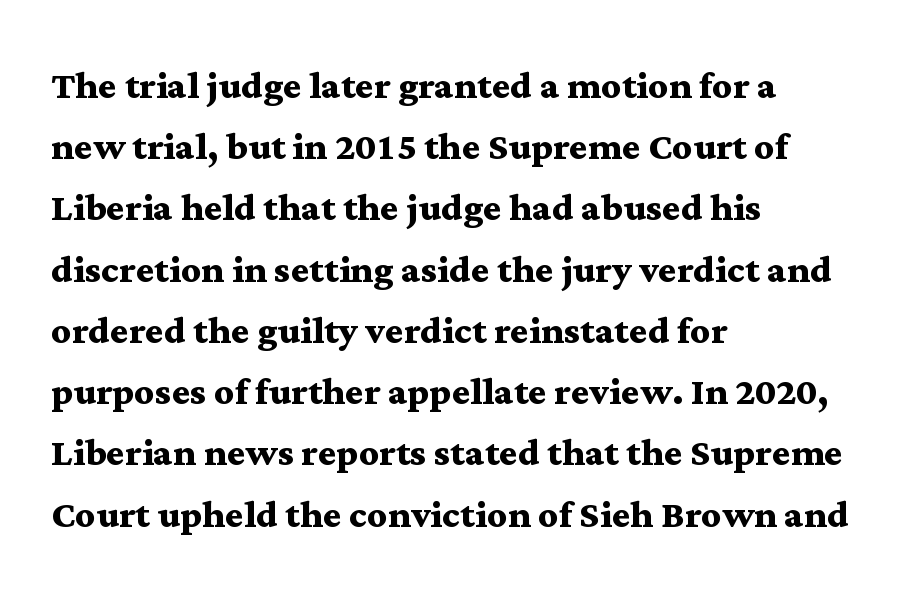
Q: Is the text bold? A: Yes.
Q: Is the text italic (slanted)? A: No, it is upright.
Q: Is the typeface a serif or a sans-serif typeface? A: Serif.
Q: Is the text underlined? A: No.
Q: How is the paragraph aligned? A: Left-aligned.
Q: Is the spacing between letters normal or unusually wide? A: Normal.
Q: Is the spacing between lines tight, normal or loose? A: Normal.
Q: Width (condensed, normal, or wide)? A: Wide.
Q: Stroke contrast? A: Medium.
Q: x-height? A: Medium.
Q: Monospaced? A: No.
